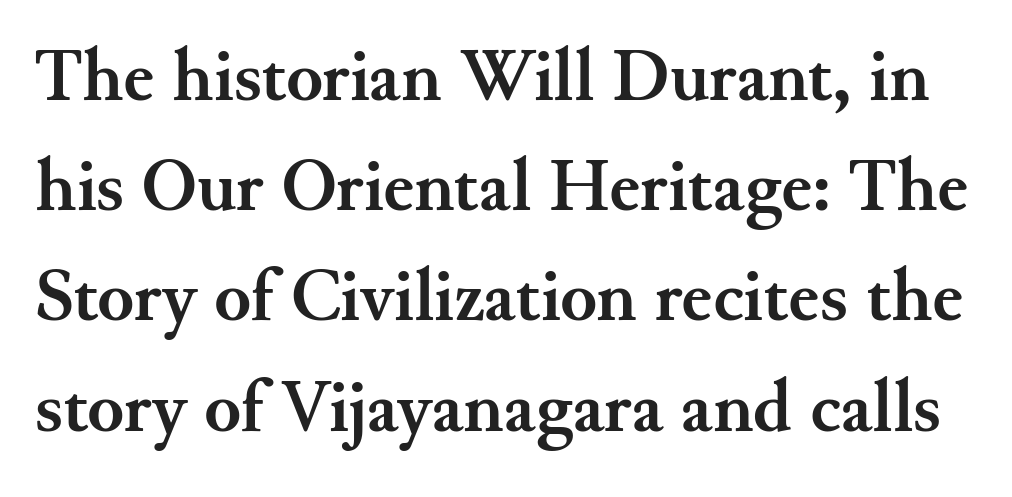
Q: Is the text bold? A: Yes.
Q: Is the text italic (slanted)? A: No, it is upright.
Q: Is the typeface a serif or a sans-serif typeface? A: Serif.
Q: Is the text underlined? A: No.
Q: Is the spacing between letters normal or unusually wide? A: Normal.
Q: Is the spacing between lines tight, normal or loose? A: Normal.
Q: Width (condensed, normal, or wide)? A: Normal.
Q: Stroke contrast? A: Medium.
Q: x-height? A: Small.
Q: Monospaced? A: No.
